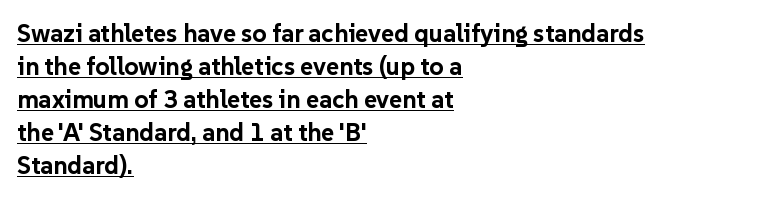
You'd pick this weight for a headline — it's a proper bold. Has an underline been added? It has. The designer left line spacing at the default. The passage is arranged the way most books set body copy — flush left. The rendering keeps characters at their native spacing.
